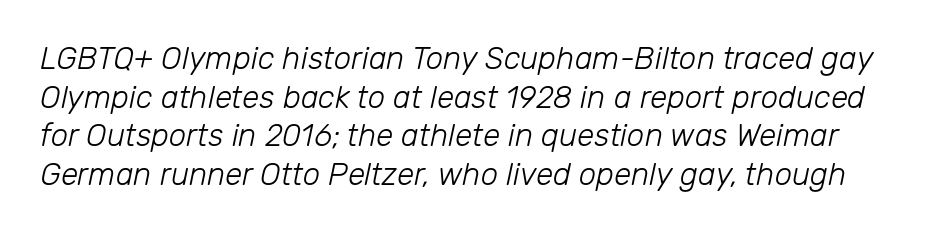
Q: Is the text bold? A: No.
Q: Is the text italic (slanted)? A: Yes, it leans right by about 12 degrees.
Q: Is the text underlined? A: No.
Q: Is the spacing between letters normal or unusually wide? A: Normal.
Q: Is the spacing between lines tight, normal or loose? A: Normal.
Q: Width (condensed, normal, or wide)? A: Normal.
Q: Stroke contrast? A: Low.
Q: x-height? A: Medium.
Q: Monospaced? A: No.
